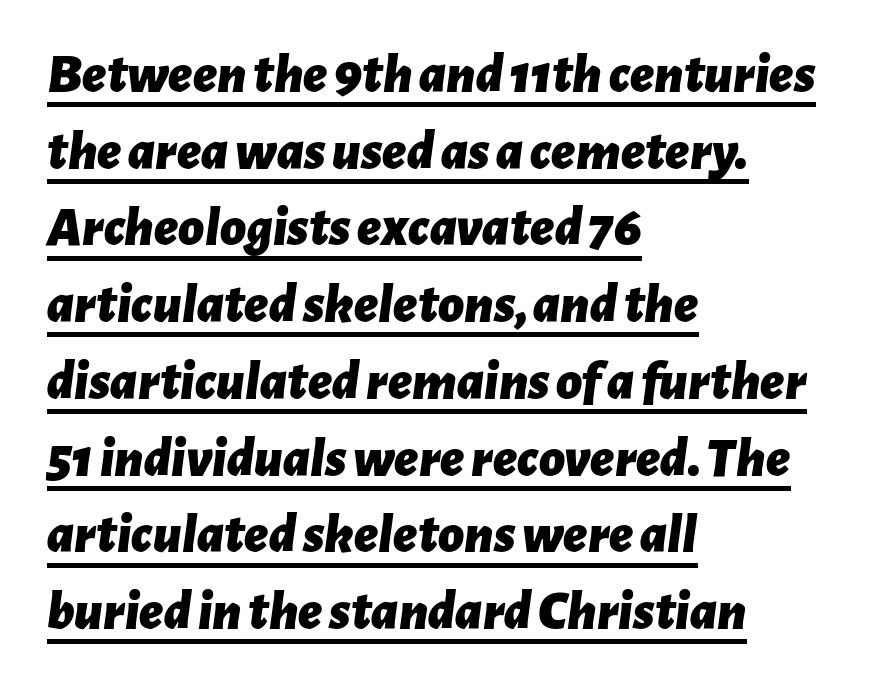
{"italic": "yes", "lean": "right", "slant_degrees": 7, "bold": "yes", "weight": "bold", "width": "normal", "stroke_contrast": "low", "x_height": "medium", "monospaced": "no", "underline": "yes", "align": "left", "line_spacing": "normal", "line_spacing_ratio": 1.37, "letter_spacing": "normal", "letter_spacing_em": 0.0, "glyph_px": 56}
